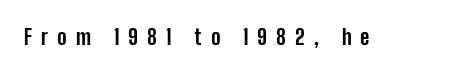
{"italic": "no", "bold": "yes", "underline": "no", "letter_spacing": "wide", "letter_spacing_em": 0.43, "glyph_px": 21}
